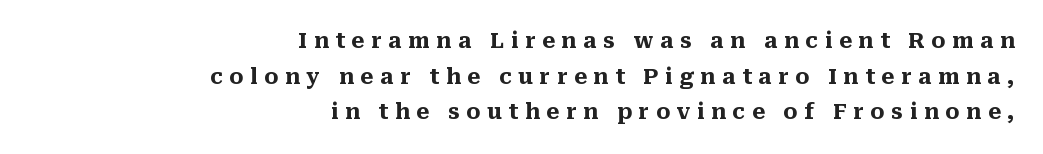
The image shows 21 px bold type, upright; set right-aligned, normal line spacing (1.7x), unusually wide letter spacing (+0.32 em), not underlined.
